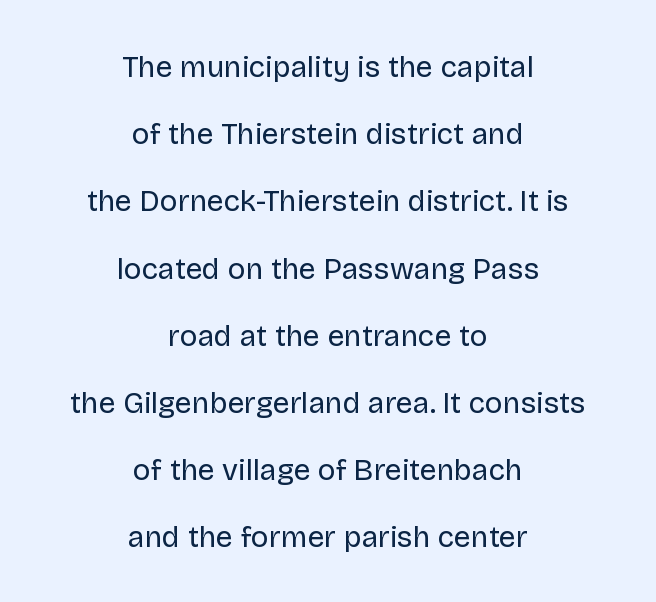
{"serif": "no", "italic": "no", "bold": "no", "weight": "regular", "width": "normal", "stroke_contrast": "low", "x_height": "large", "monospaced": "no", "underline": "no", "align": "center", "line_spacing": "loose", "line_spacing_ratio": 2.24, "letter_spacing": "normal", "letter_spacing_em": 0.0, "glyph_px": 30}
